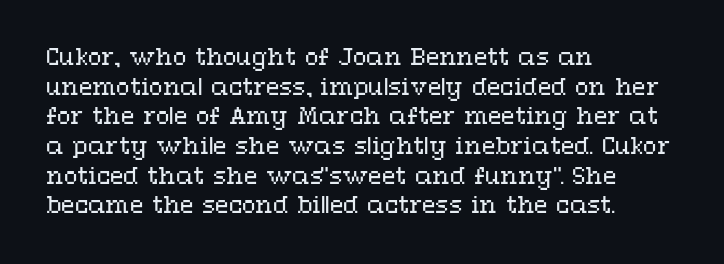
Q: Is the text bold? A: No.
Q: Is the text italic (slanted)? A: No, it is upright.
Q: Is the text underlined? A: No.
Q: How is the paragraph aligned? A: Left-aligned.
Q: Is the spacing between letters normal or unusually wide? A: Normal.
Q: Is the spacing between lines tight, normal or loose? A: Normal.
